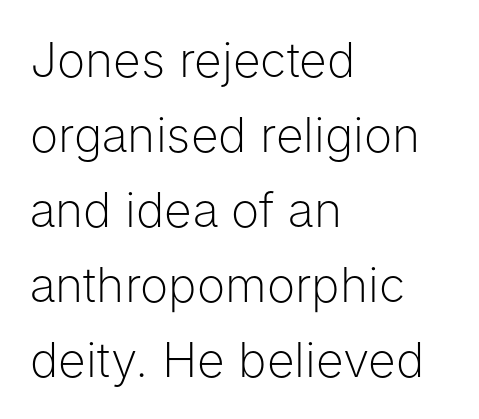
Q: Is the text bold? A: No.
Q: Is the text italic (slanted)? A: No, it is upright.
Q: Is the typeface a serif or a sans-serif typeface? A: Sans-serif.
Q: Is the text underlined? A: No.
Q: How is the paragraph aligned? A: Left-aligned.
Q: Is the spacing between letters normal or unusually wide? A: Normal.
Q: Is the spacing between lines tight, normal or loose? A: Normal.
Q: Width (condensed, normal, or wide)? A: Normal.
Q: Stroke contrast? A: Low.
Q: x-height? A: Medium.
Q: Monospaced? A: No.
